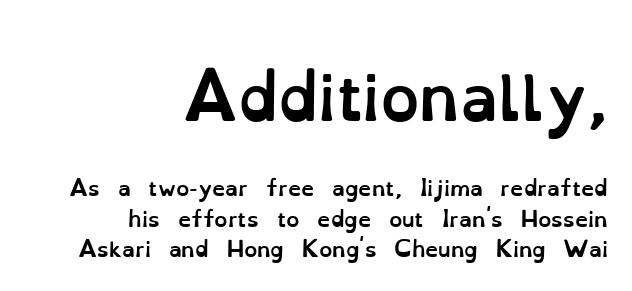
The image shows 62 px semibold type, upright; set right-aligned, normal line spacing (1.45x), normal letter spacing, not underlined; the first (top) block is 2.95x larger; low stroke contrast and a small x-height.
